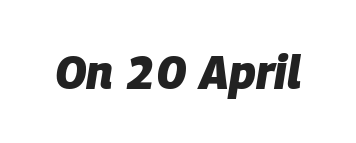
Q: Is the text bold? A: Yes.
Q: Is the text italic (slanted)? A: Yes, it leans right by about 9 degrees.
Q: Is the text underlined? A: No.
Q: Is the spacing between letters normal or unusually wide? A: Normal.
Q: Width (condensed, normal, or wide)? A: Normal.
Q: Stroke contrast? A: Low.
Q: x-height? A: Large.
Q: Monospaced? A: No.
